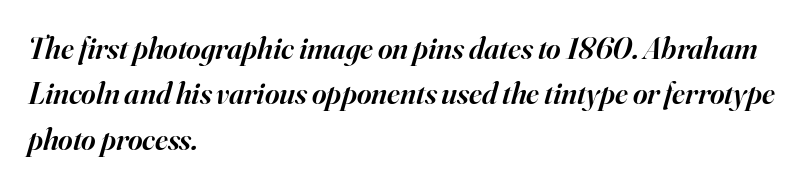
The image shows 31 px semibold serif type, italic (leaning right); set left-aligned, normal line spacing (1.46x), normal letter spacing, not underlined; high stroke contrast and a small x-height.
